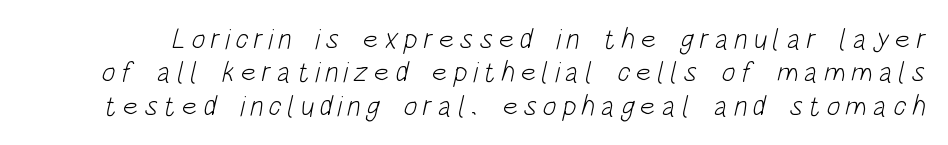
Q: Is the text bold? A: No.
Q: Is the typeface a serif or a sans-serif typeface? A: Sans-serif.
Q: Is the text underlined? A: No.
Q: Is the spacing between lines tight, normal or loose? A: Tight.
Q: Width (condensed, normal, or wide)? A: Condensed.
Q: Stroke contrast? A: Low.
Q: x-height? A: Large.
Q: Monospaced? A: No.
